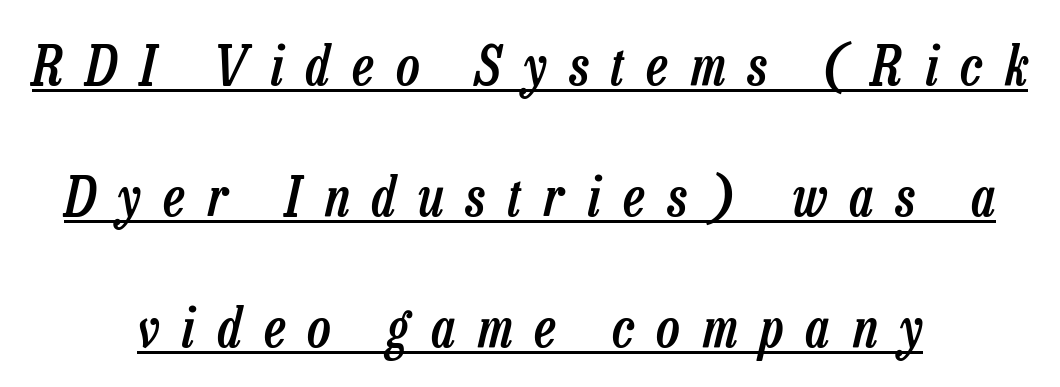
{"italic": "yes", "lean": "right", "slant_degrees": 13, "bold": "semi", "weight": "semibold", "width": "condensed", "stroke_contrast": "low", "x_height": "medium", "monospaced": "no", "underline": "yes", "align": "center", "line_spacing": "loose", "line_spacing_ratio": 2.38, "letter_spacing": "wide", "letter_spacing_em": 0.42, "glyph_px": 55}
